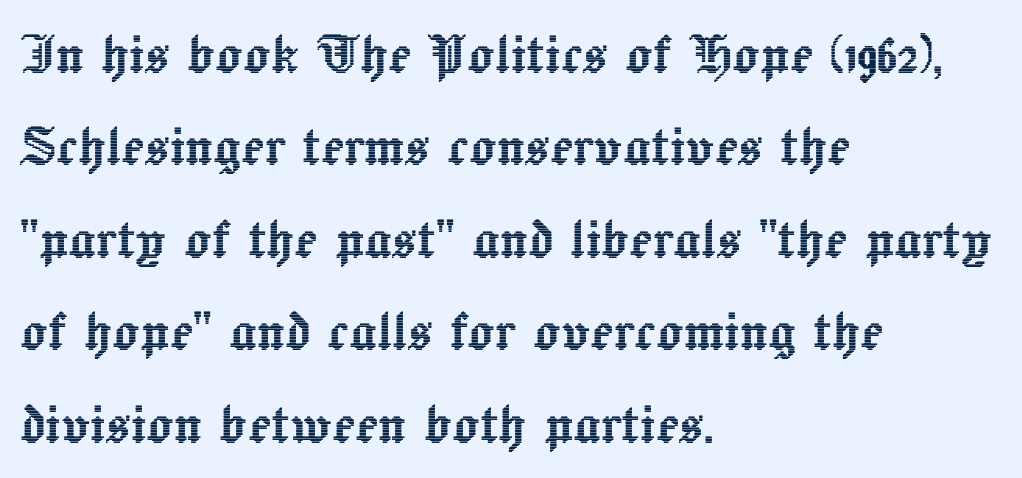
Q: Is the text italic (slanted)? A: No, it is upright.
Q: Is the text underlined? A: No.
Q: How is the paragraph aligned? A: Left-aligned.
Q: Is the spacing between letters normal or unusually wide? A: Normal.
Q: Is the spacing between lines tight, normal or loose? A: Normal.
Q: Width (condensed, normal, or wide)? A: Normal.
Q: x-height? A: Medium.
Q: Monospaced? A: No.
